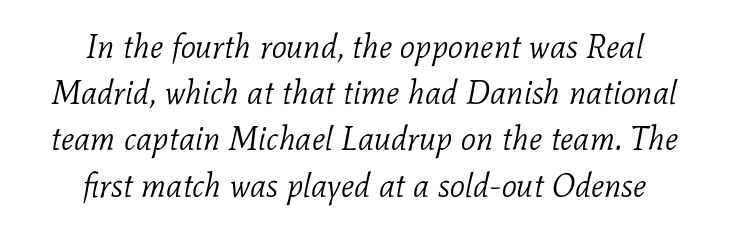
Q: Is the text bold? A: No.
Q: Is the text italic (slanted)? A: Yes, it leans right by about 11 degrees.
Q: Is the typeface a serif or a sans-serif typeface? A: Serif.
Q: Is the text underlined? A: No.
Q: How is the paragraph aligned? A: Centered.
Q: Is the spacing between letters normal or unusually wide? A: Normal.
Q: Is the spacing between lines tight, normal or loose? A: Normal.
Q: Width (condensed, normal, or wide)? A: Normal.
Q: Stroke contrast? A: Low.
Q: x-height? A: Medium.
Q: Monospaced? A: No.
